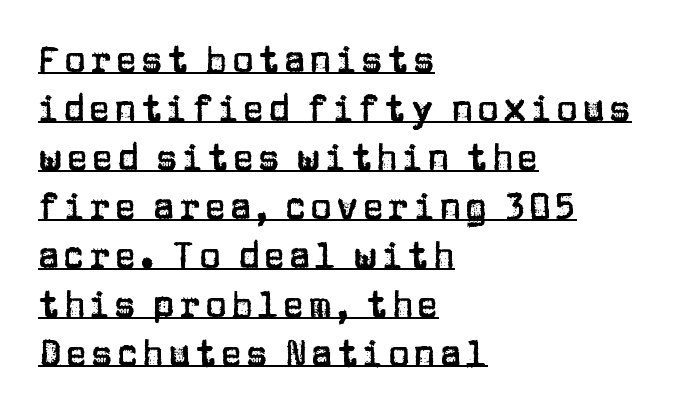
Q: Is the text italic (slanted)? A: No, it is upright.
Q: Is the typeface a serif or a sans-serif typeface? A: Sans-serif.
Q: Is the text underlined? A: Yes.
Q: How is the paragraph aligned? A: Left-aligned.
Q: Is the spacing between lines tight, normal or loose? A: Normal.
Q: Width (condensed, normal, or wide)? A: Normal.
Q: Stroke contrast? A: Low.
Q: x-height? A: Large.
Q: Monospaced? A: No.
